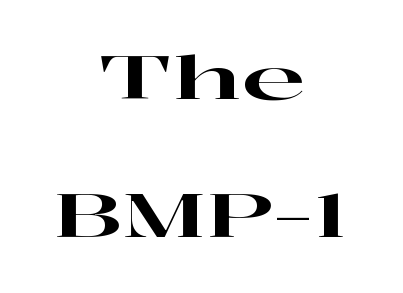
Q: Is the text italic (slanted)? A: No, it is upright.
Q: Is the typeface a serif or a sans-serif typeface? A: Serif.
Q: Is the text underlined? A: No.
Q: How is the paragraph aligned? A: Centered.
Q: Is the spacing between letters normal or unusually wide? A: Normal.
Q: Is the spacing between lines tight, normal or loose? A: Loose.
Q: Width (condensed, normal, or wide)? A: Wide.
Q: Stroke contrast? A: High.
Q: x-height? A: Medium.
Q: Monospaced? A: No.
